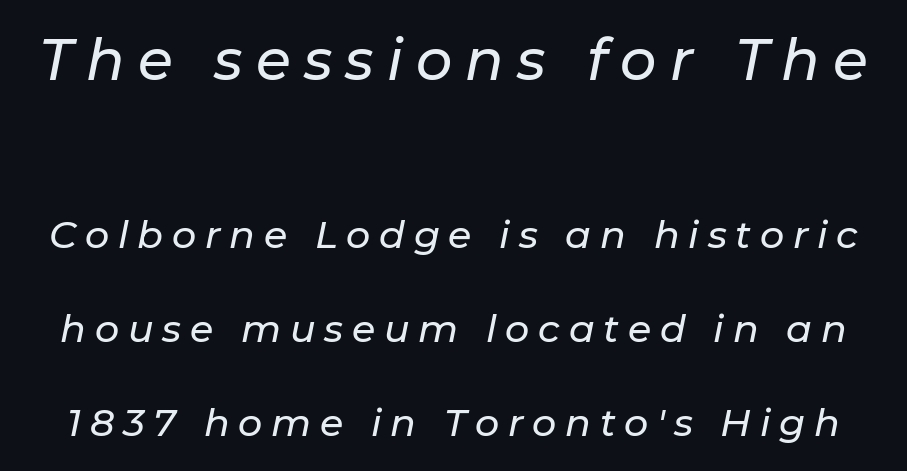
{"italic": "yes", "lean": "right", "slant_degrees": 11, "width": "normal", "stroke_contrast": "low", "x_height": "medium", "monospaced": "no", "underline": "no", "line_spacing": "loose", "line_spacing_ratio": 2.48, "letter_spacing": "wide", "letter_spacing_em": 0.23, "larger_block": "first", "size_ratio": 1.5, "glyph_px": 57}
